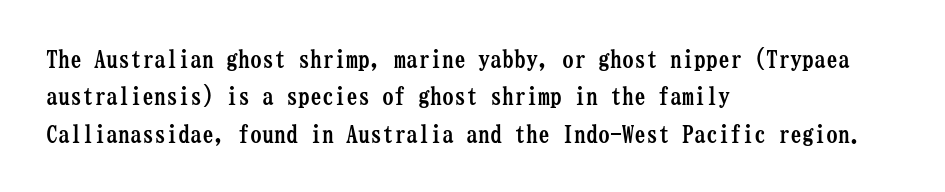
{"italic": "no", "bold": "yes", "underline": "no", "align": "left", "line_spacing": "normal", "line_spacing_ratio": 1.56, "letter_spacing": "normal", "letter_spacing_em": 0.0, "glyph_px": 24}
